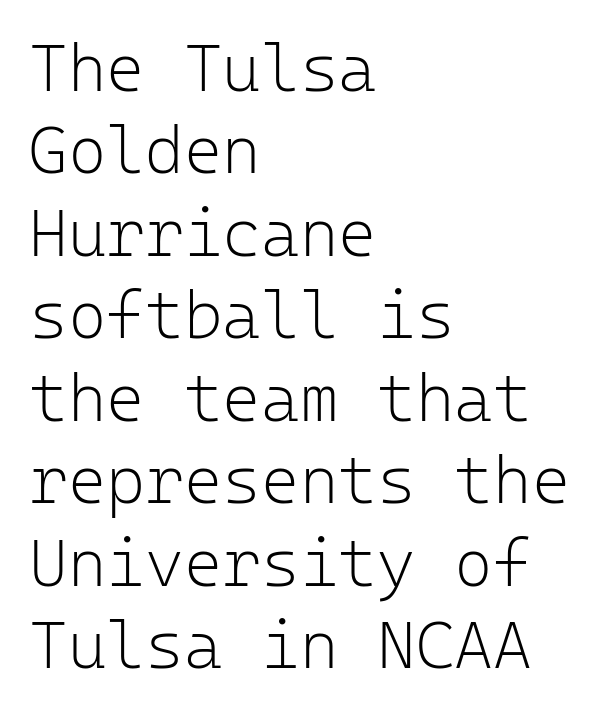
Q: Is the text bold? A: No.
Q: Is the text italic (slanted)? A: No, it is upright.
Q: Is the typeface a serif or a sans-serif typeface? A: Sans-serif.
Q: Is the text underlined? A: No.
Q: How is the paragraph aligned? A: Left-aligned.
Q: Is the spacing between letters normal or unusually wide? A: Normal.
Q: Is the spacing between lines tight, normal or loose? A: Normal.
Q: Width (condensed, normal, or wide)? A: Normal.
Q: Stroke contrast? A: Low.
Q: x-height? A: Medium.
Q: Monospaced? A: Yes.
